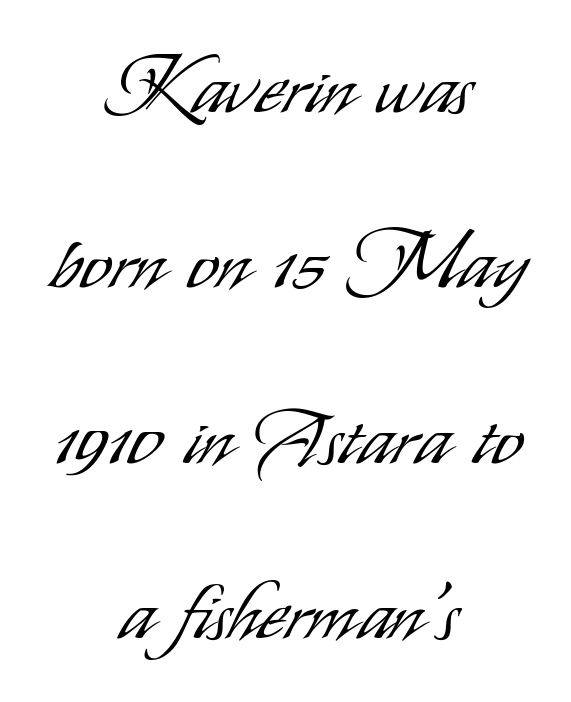
Only glyphs here, with clear space below each row. Casual observation: everything's sitting right in the middle. On a weight scale, this lands at 450 or below. The horizontal fit of the characters is conventional and even. Character widths vary here, with narrow letters taking less room than wide ones.
